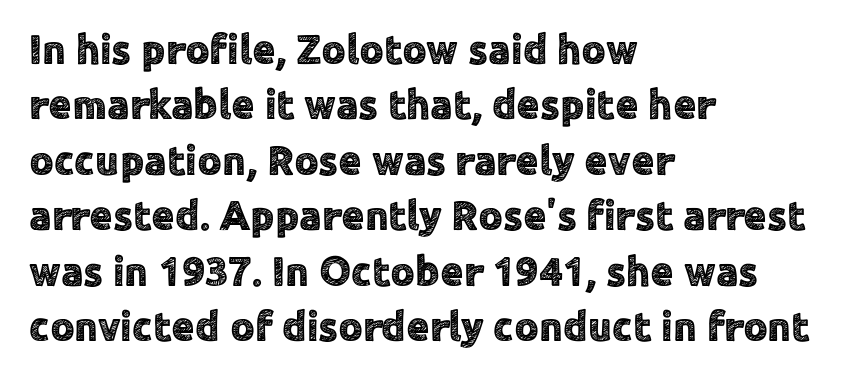
Q: Is the text italic (slanted)? A: No, it is upright.
Q: Is the typeface a serif or a sans-serif typeface? A: Sans-serif.
Q: Is the text underlined? A: No.
Q: How is the paragraph aligned? A: Left-aligned.
Q: Is the spacing between letters normal or unusually wide? A: Normal.
Q: Is the spacing between lines tight, normal or loose? A: Normal.
Q: Width (condensed, normal, or wide)? A: Normal.
Q: x-height? A: Medium.
Q: Monospaced? A: No.
